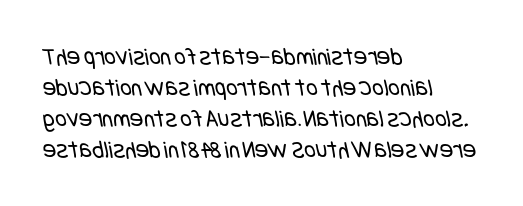
The image shows 25 px text type; set left-aligned, line spacing 1.24x, normal letter spacing, not underlined.
